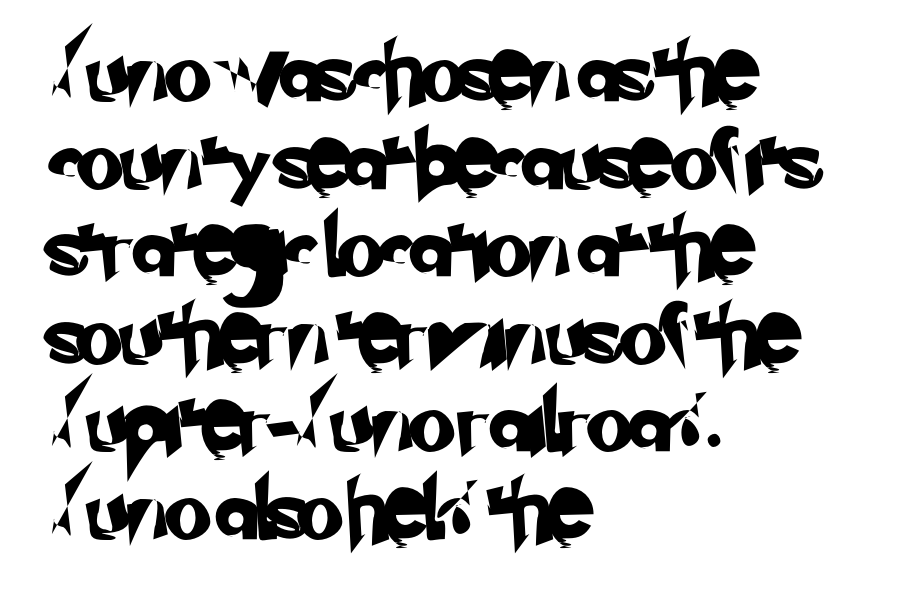
Q: Is the typeface a serif or a sans-serif typeface? A: Sans-serif.
Q: Is the text underlined? A: No.
Q: How is the paragraph aligned? A: Left-aligned.
Q: Is the spacing between letters normal or unusually wide? A: Normal.
Q: Is the spacing between lines tight, normal or loose? A: Normal.
Q: Width (condensed, normal, or wide)? A: Normal.
Q: Stroke contrast? A: Low.
Q: x-height? A: Small.
Q: Monospaced? A: No.
